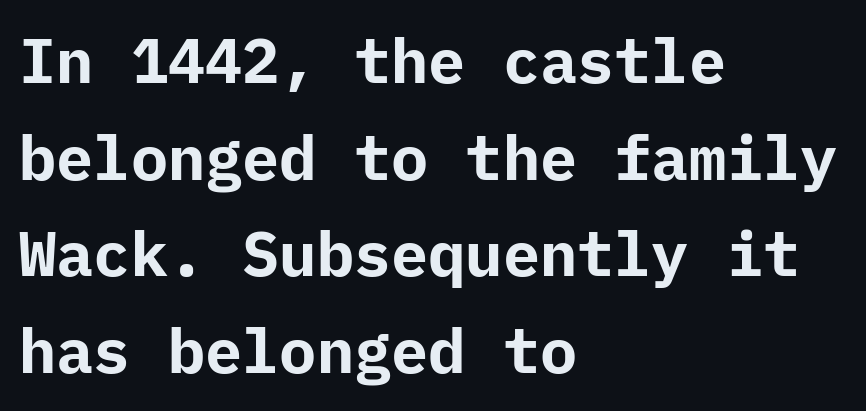
Baseline-to-baseline distance is the conventional proportion of letter height. Words appear dense and cohesive because spacing is normal. The glyphs have the mass of a bold cut. Bare-footed words on every line. Stroke terminals: plain, sans-serif. Posture: upright roman.
